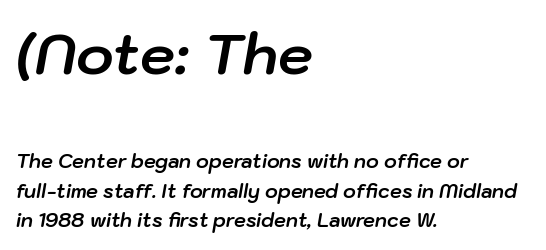
The image shows 56 px bold type, italic (leaning right); set left-aligned, normal line spacing (1.56x), normal letter spacing, not underlined; the first (top) block is 2.95x larger; low stroke contrast and a medium x-height.
